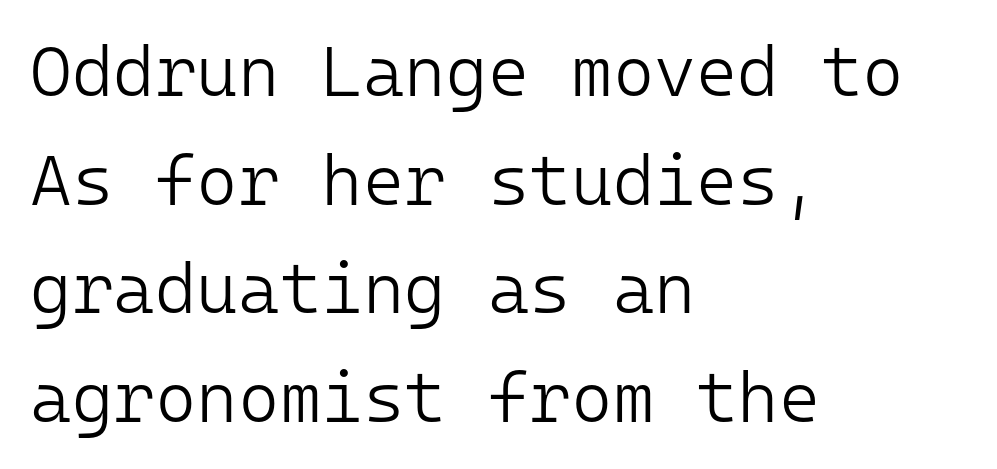
{"serif": "no", "italic": "no", "bold": "no", "weight": "light", "width": "normal", "stroke_contrast": "low", "x_height": "medium", "monospaced": "yes", "underline": "no", "align": "left", "line_spacing": "normal", "line_spacing_ratio": 1.53, "letter_spacing": "normal", "letter_spacing_em": 0.0, "glyph_px": 71}
